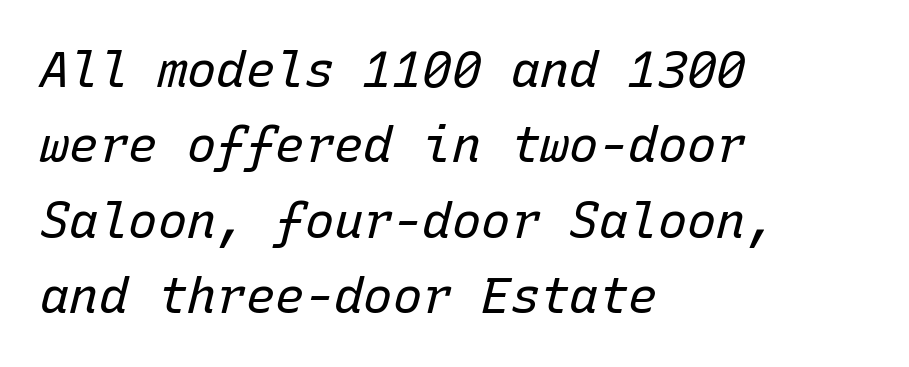
Q: Is the text bold? A: No.
Q: Is the text italic (slanted)? A: Yes, it leans right by about 15 degrees.
Q: Is the text underlined? A: No.
Q: How is the paragraph aligned? A: Left-aligned.
Q: Is the spacing between letters normal or unusually wide? A: Normal.
Q: Is the spacing between lines tight, normal or loose? A: Normal.
Q: Width (condensed, normal, or wide)? A: Normal.
Q: Stroke contrast? A: Low.
Q: x-height? A: Medium.
Q: Monospaced? A: Yes.
